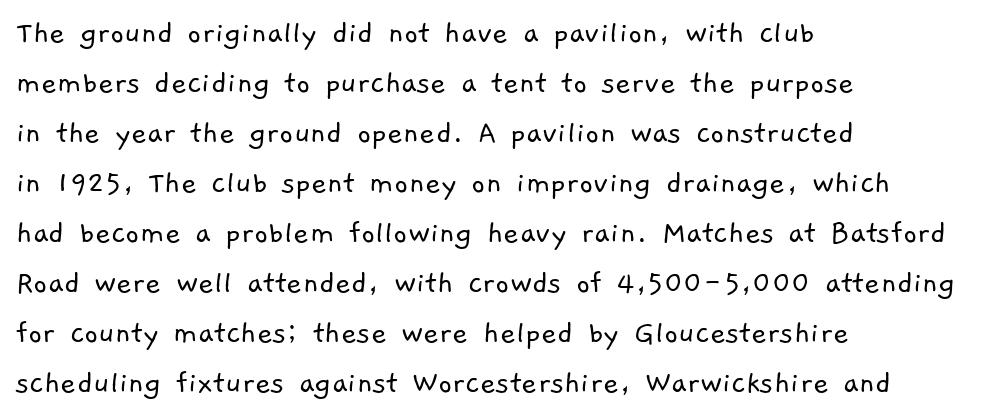
Q: Is the text bold? A: No.
Q: Is the typeface a serif or a sans-serif typeface? A: Sans-serif.
Q: Is the text underlined? A: No.
Q: How is the paragraph aligned? A: Left-aligned.
Q: Is the spacing between letters normal or unusually wide? A: Normal.
Q: Is the spacing between lines tight, normal or loose? A: Normal.
Q: Width (condensed, normal, or wide)? A: Normal.
Q: Stroke contrast? A: Low.
Q: x-height? A: Medium.
Q: Monospaced? A: No.
